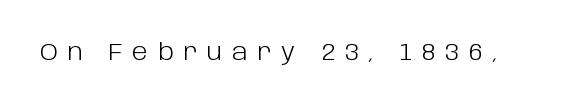
The image shows 24 px text type, upright; set unusually wide letter spacing (+0.4 em), not underlined.
